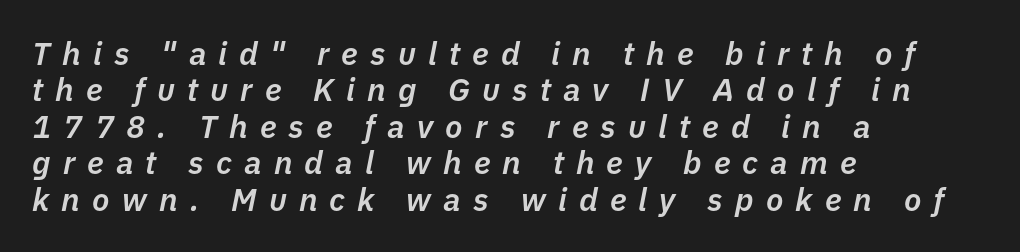
The image shows 32 px semibold type, italic (leaning right); set left-aligned, tight line spacing (1.14x), unusually wide letter spacing (+0.38 em), not underlined; low stroke contrast and a medium x-height.
